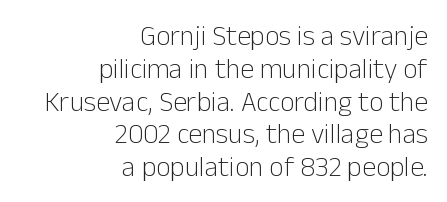
The image shows 28 px light sans-serif type, upright; set right-aligned, line spacing 1.17x, normal letter spacing, not underlined; low stroke contrast and a medium x-height.
